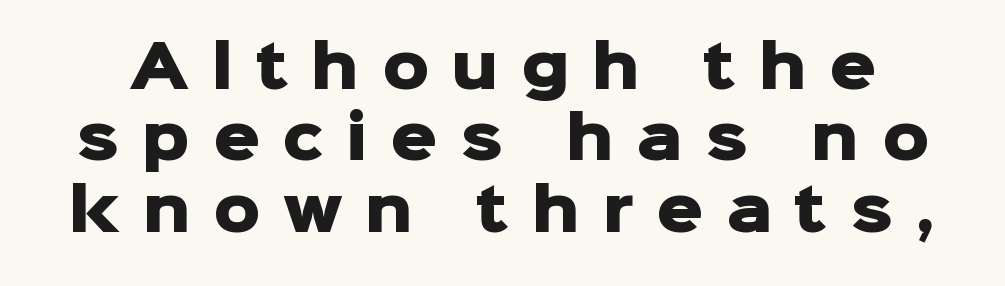
{"serif": "no", "italic": "no", "bold": "yes", "weight": "heavy", "width": "normal", "stroke_contrast": "low", "x_height": "medium", "monospaced": "no", "underline": "no", "line_spacing_ratio": 1.23, "letter_spacing": "wide", "letter_spacing_em": 0.39, "glyph_px": 58}
